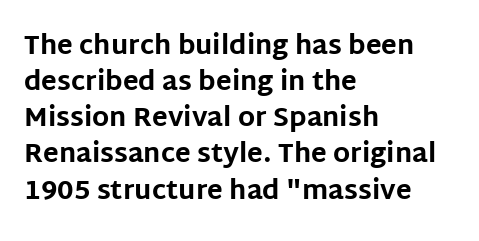
Q: Is the text bold? A: Yes.
Q: Is the text italic (slanted)? A: No, it is upright.
Q: Is the text underlined? A: No.
Q: How is the paragraph aligned? A: Left-aligned.
Q: Is the spacing between letters normal or unusually wide? A: Normal.
Q: Is the spacing between lines tight, normal or loose? A: Normal.
